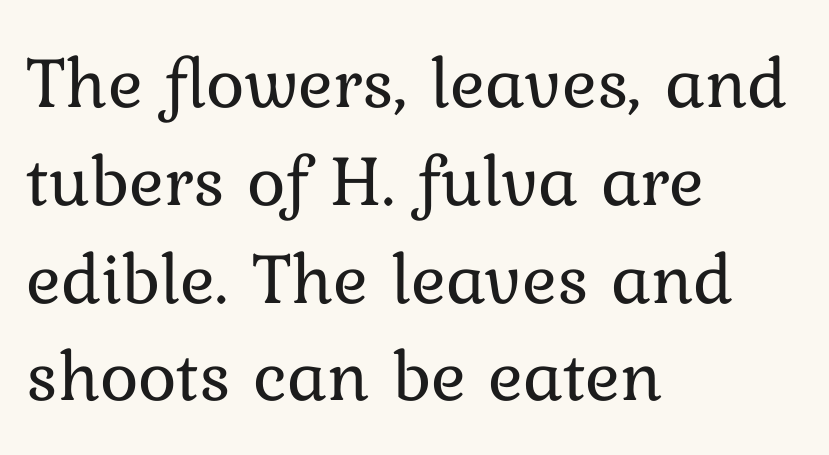
The letters look calm and open, with moderate or lighter stems. Students, note that the glyphs here touch the page at normal intervals. Varying glyph widths throughout — classic text-font behaviour. A typesetter would call this leading conventional body-copy spacing. Descenders are the only things crossing below the line.
